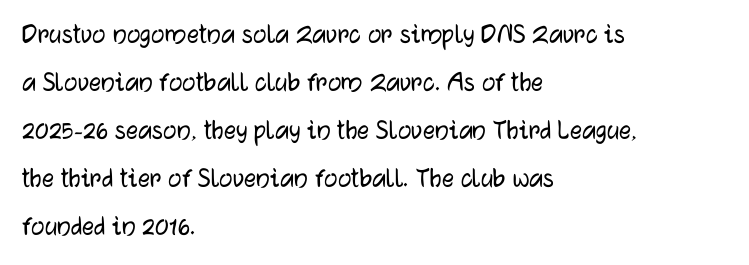
Vertical spacing — default. Quick note: not italic, upright. Is the letter spacing exaggerated? No — it looks like the ordinary default. The baseline area is clear. The rendering anchors every line to the left-hand side.
